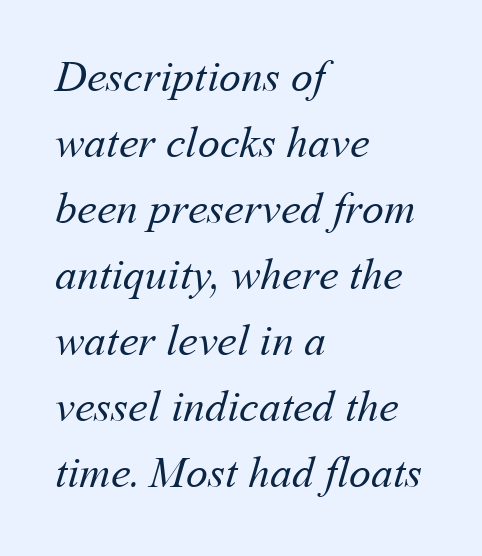
Q: Is the text bold? A: No.
Q: Is the text underlined? A: No.
Q: How is the paragraph aligned? A: Left-aligned.
Q: Is the spacing between letters normal or unusually wide? A: Normal.
Q: Is the spacing between lines tight, normal or loose? A: Normal.
Q: Width (condensed, normal, or wide)? A: Normal.
Q: Stroke contrast? A: Medium.
Q: x-height? A: Medium.
Q: Monospaced? A: No.
